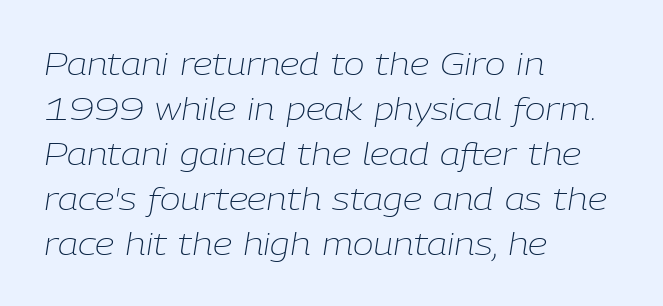
The image shows 31 px light type, italic (leaning right); set left-aligned, normal line spacing (1.45x), normal letter spacing, not underlined; low stroke contrast and a medium x-height.
